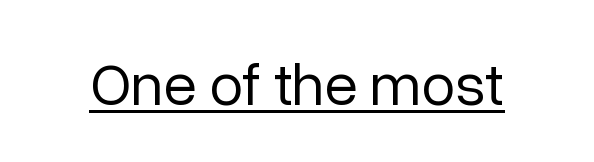
Q: Is the text bold? A: No.
Q: Is the text italic (slanted)? A: No, it is upright.
Q: Is the typeface a serif or a sans-serif typeface? A: Sans-serif.
Q: Is the text underlined? A: Yes.
Q: Is the spacing between letters normal or unusually wide? A: Normal.
Q: Width (condensed, normal, or wide)? A: Normal.
Q: Stroke contrast? A: Low.
Q: x-height? A: Medium.
Q: Monospaced? A: No.
